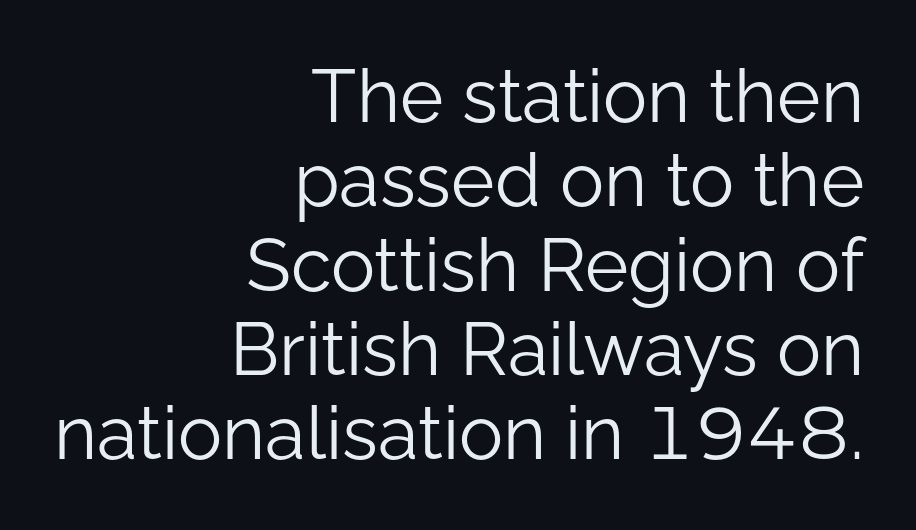
{"serif": "no", "italic": "no", "bold": "no", "weight": "light", "width": "normal", "stroke_contrast": "low", "x_height": "medium", "monospaced": "no", "underline": "no", "align": "right", "line_spacing": "tight", "line_spacing_ratio": 1.14, "letter_spacing": "normal", "letter_spacing_em": 0.0, "glyph_px": 74}
